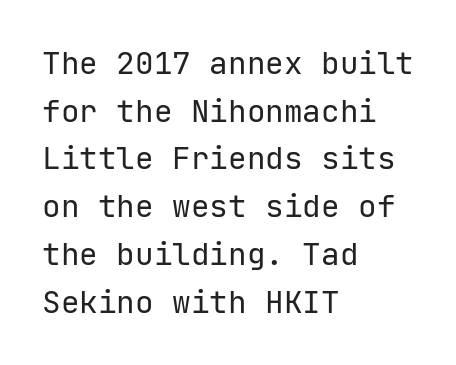
The image shows 31 px regular-weight sans-serif type, upright; set left-aligned, normal line spacing (1.54x), normal letter spacing, not underlined; low stroke contrast and a medium x-height.
